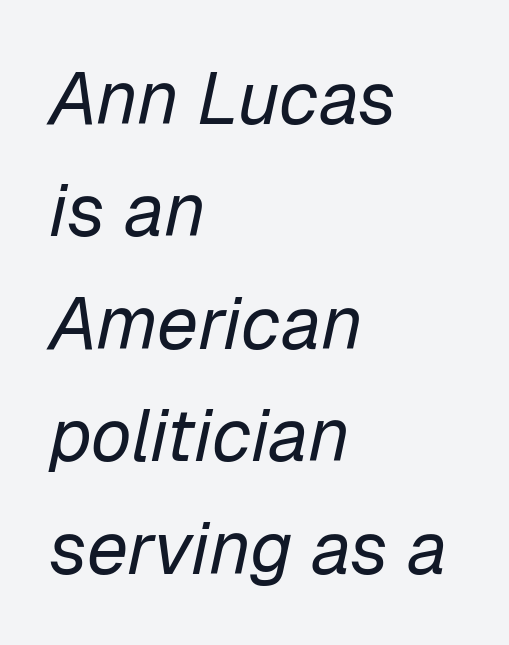
{"italic": "yes", "lean": "right", "slant_degrees": 12, "bold": "no", "weight": "regular", "width": "normal", "stroke_contrast": "low", "x_height": "medium", "monospaced": "no", "underline": "no", "align": "left", "line_spacing": "normal", "line_spacing_ratio": 1.52, "letter_spacing": "normal", "letter_spacing_em": 0.0, "glyph_px": 74}
